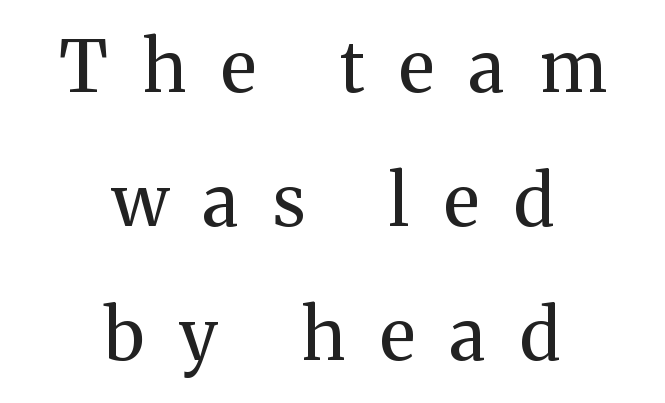
{"serif": "yes", "italic": "no", "bold": "no", "weight": "regular", "width": "normal", "stroke_contrast": "medium", "x_height": "medium", "monospaced": "no", "underline": "no", "align": "center", "line_spacing_ratio": 1.89, "letter_spacing": "wide", "letter_spacing_em": 0.49, "glyph_px": 71}
